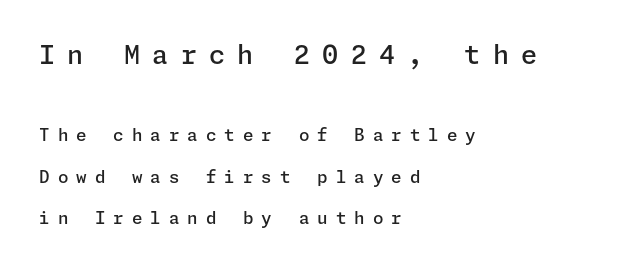
{"italic": "no", "bold": "semi", "underline": "no", "align": "left", "line_spacing": "loose", "line_spacing_ratio": 2.46, "letter_spacing": "wide", "letter_spacing_em": 0.47, "larger_block": "first", "size_ratio": 1.53, "glyph_px": 26}
